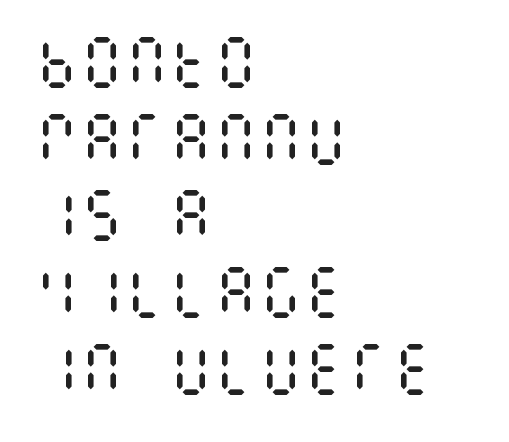
Think standard paragraph weight, or any step lighter than that. The compositor pushed each line to the left boundary. The passage shown stacks its lines at a standard gap. Check the space under the baseline: it is left empty.
